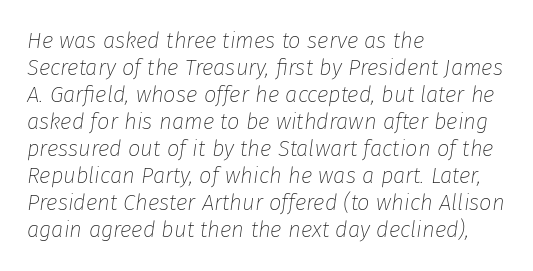
The image shows 22 px text type, italic (leaning right); set left-aligned, line spacing 1.23x, normal letter spacing, not underlined.
